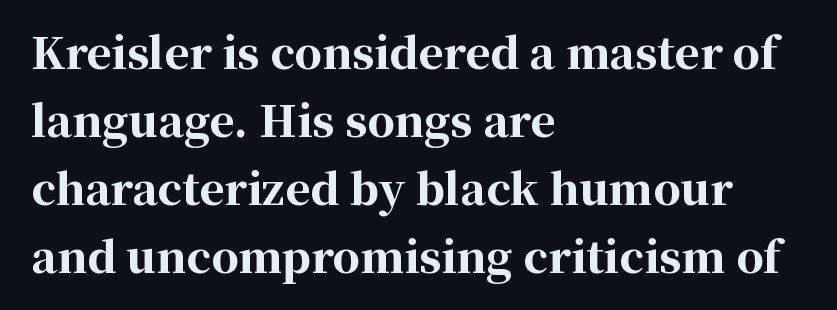
{"serif": "yes", "italic": "no", "bold": "yes", "weight": "bold", "width": "normal", "stroke_contrast": "high", "x_height": "medium", "monospaced": "no", "underline": "no", "align": "left", "line_spacing": "normal", "line_spacing_ratio": 1.58, "letter_spacing": "normal", "letter_spacing_em": 0.0, "glyph_px": 43}
